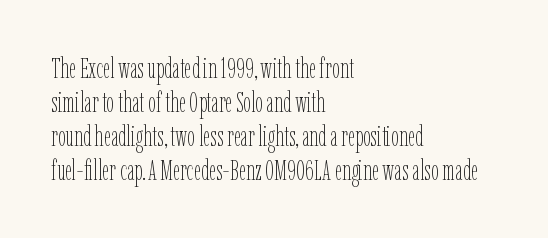
Caption: standard tracking, unaltered. Decoration check: the copy has no underline. Where is the straight margin? On the left. Note the varied advance widths — an 'i' is clearly narrower than an 'm'.
